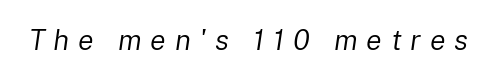
Does extra space separate the letters? Yes, quite a lot of it. The space directly below the letters is spotless. Do the characters align in a grid? No, the font is proportional. This is not heavy type; no bold has been used. The typography opts for an oblique posture over an upright one.
